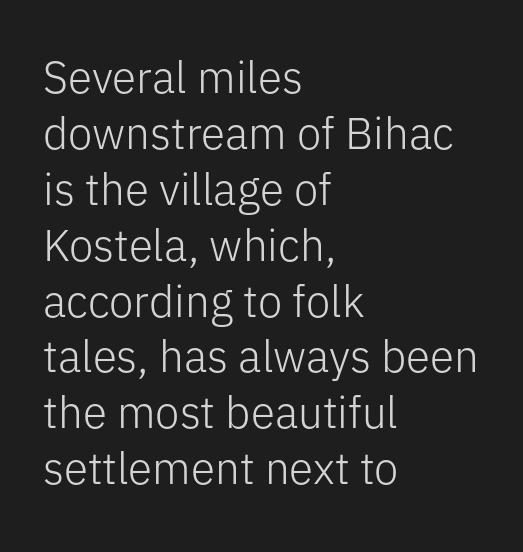
{"serif": "no", "italic": "no", "bold": "no", "weight": "light", "width": "normal", "stroke_contrast": "low", "x_height": "medium", "monospaced": "no", "underline": "no", "align": "left", "line_spacing": "normal", "line_spacing_ratio": 1.27, "letter_spacing": "normal", "letter_spacing_em": 0.0, "glyph_px": 44}
